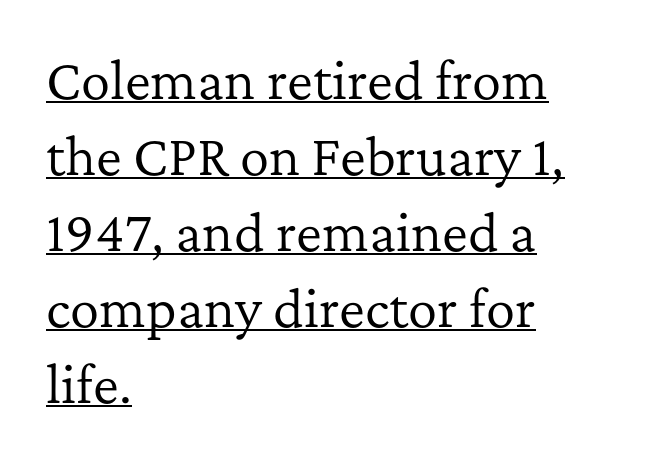
The image shows 49 px regular-weight serif type, upright; set left-aligned, normal line spacing (1.55x), normal letter spacing, underlined; low stroke contrast and a medium x-height.
